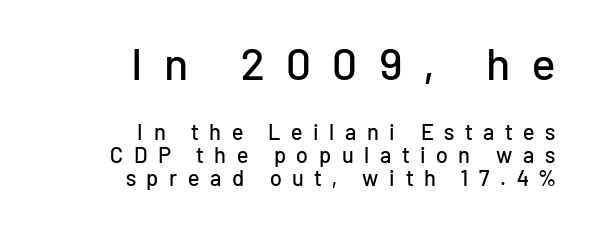
{"serif": "no", "italic": "no", "width": "normal", "stroke_contrast": "low", "x_height": "medium", "monospaced": "no", "underline": "no", "align": "right", "line_spacing": "tight", "line_spacing_ratio": 1.04, "letter_spacing": "wide", "letter_spacing_em": 0.48, "larger_block": "first", "size_ratio": 2.05, "glyph_px": 45}
